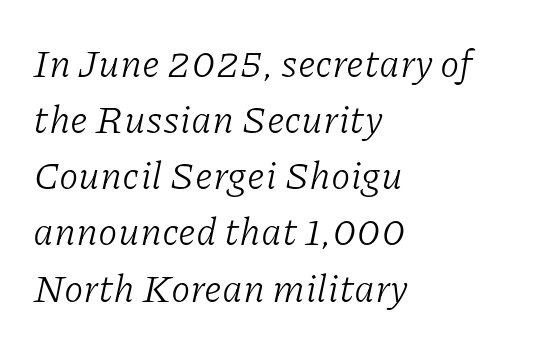
The image shows 39 px light serif type, italic (leaning right); set left-aligned, normal line spacing (1.44x), normal letter spacing, not underlined; low stroke contrast and a medium x-height.
